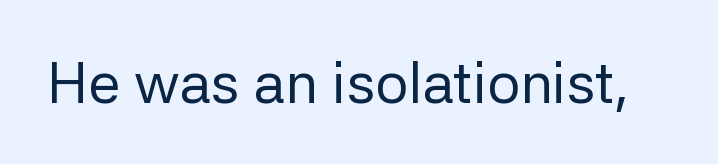
{"serif": "no", "italic": "no", "bold": "no", "weight": "regular", "width": "normal", "stroke_contrast": "low", "x_height": "medium", "monospaced": "no", "underline": "no", "letter_spacing": "normal", "letter_spacing_em": 0.0, "glyph_px": 58}
